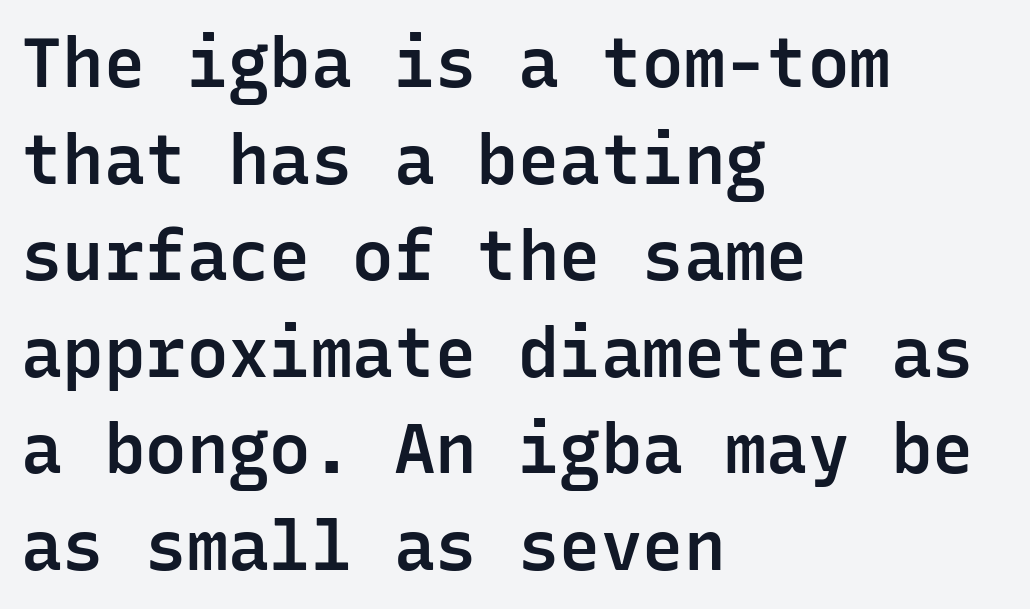
{"serif": "no", "italic": "no", "bold": "semi", "weight": "semibold", "width": "normal", "stroke_contrast": "low", "x_height": "medium", "monospaced": "yes", "underline": "no", "align": "left", "line_spacing": "normal", "line_spacing_ratio": 1.4, "letter_spacing": "normal", "letter_spacing_em": 0.0, "glyph_px": 69}
